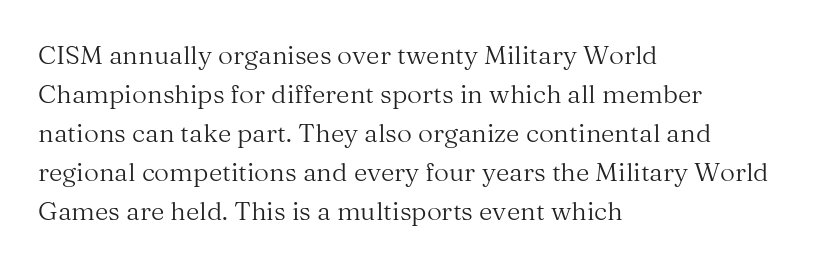
Q: Is the text bold? A: No.
Q: Is the text italic (slanted)? A: No, it is upright.
Q: Is the text underlined? A: No.
Q: How is the paragraph aligned? A: Left-aligned.
Q: Is the spacing between letters normal or unusually wide? A: Normal.
Q: Is the spacing between lines tight, normal or loose? A: Normal.
